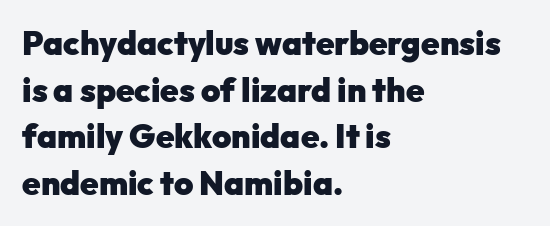
The image shows 33 px heavy sans-serif type, upright; set left-aligned, normal line spacing (1.41x), normal letter spacing, not underlined; low stroke contrast and a medium x-height.
